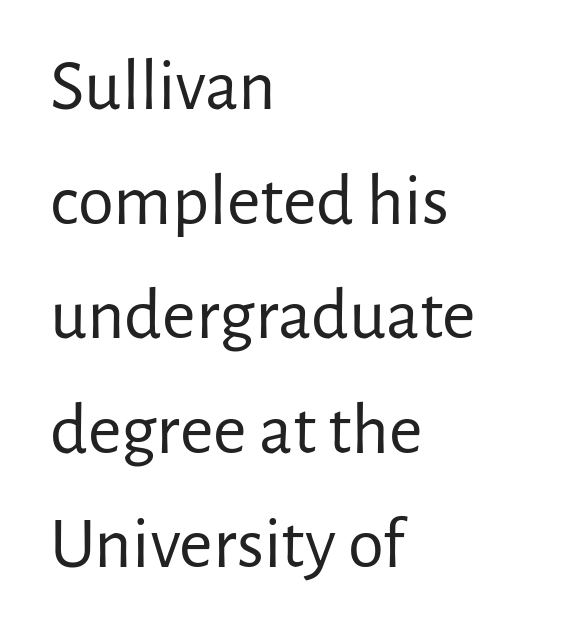
The image shows 73 px regular-weight sans-serif type, upright; set left-aligned, normal line spacing (1.57x), normal letter spacing, not underlined; low stroke contrast and a medium x-height.
